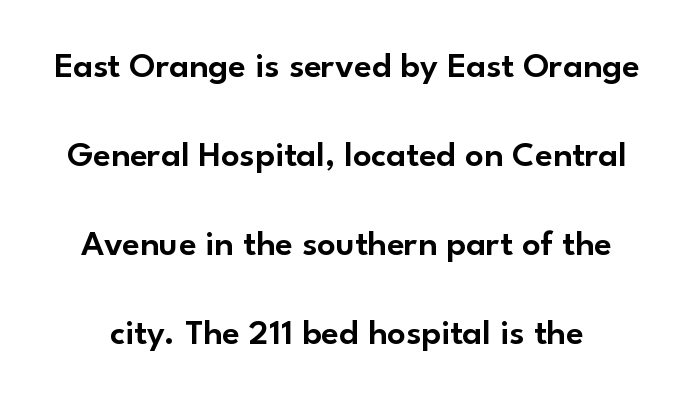
Q: Is the text italic (slanted)? A: No, it is upright.
Q: Is the typeface a serif or a sans-serif typeface? A: Sans-serif.
Q: Is the text underlined? A: No.
Q: Is the spacing between letters normal or unusually wide? A: Normal.
Q: Is the spacing between lines tight, normal or loose? A: Loose.
Q: Width (condensed, normal, or wide)? A: Normal.
Q: Stroke contrast? A: Low.
Q: x-height? A: Small.
Q: Monospaced? A: No.
